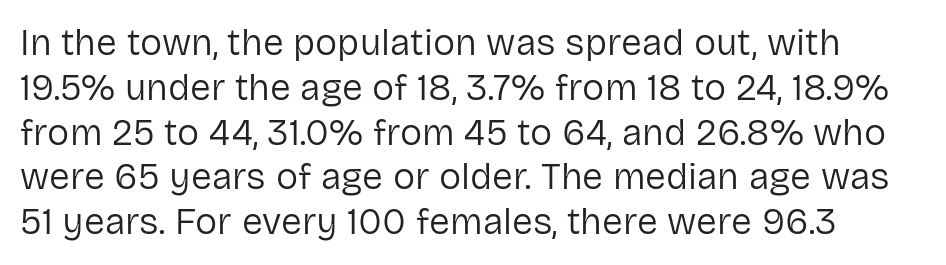
The image shows 37 px regular-weight sans-serif type, upright; set line spacing 1.21x, normal letter spacing, not underlined; low stroke contrast and a medium x-height.
